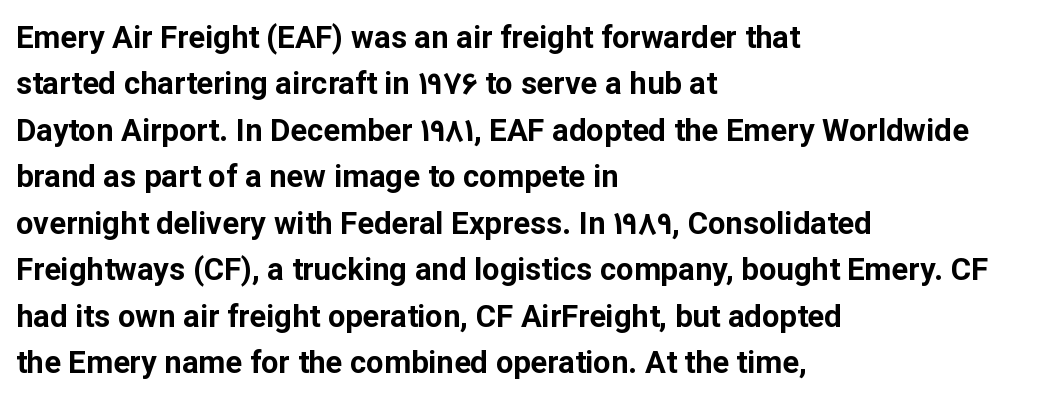
The image shows 31 px bold sans-serif type, upright; set left-aligned, normal line spacing (1.5x), normal letter spacing, not underlined; low stroke contrast and a medium x-height.
